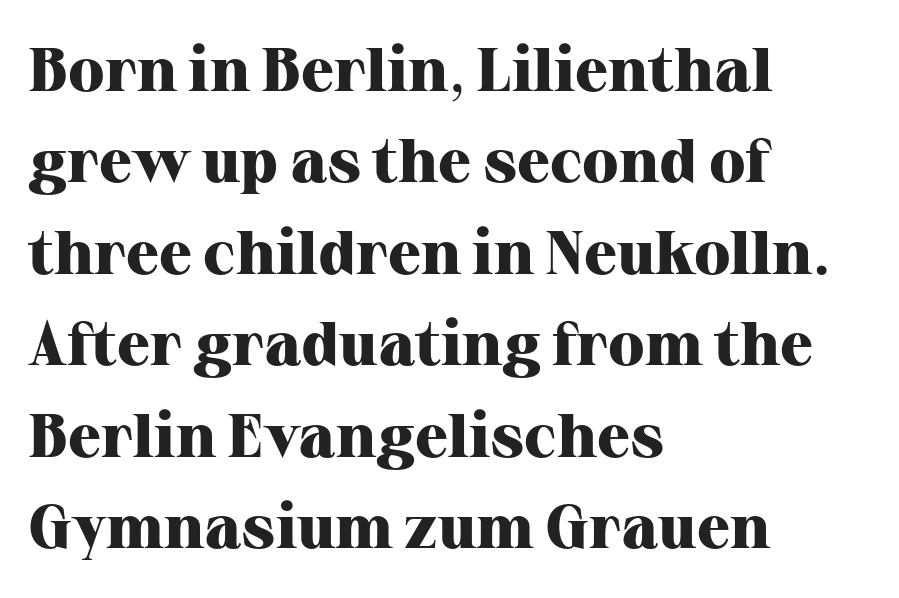
Q: Is the text bold? A: Yes.
Q: Is the text italic (slanted)? A: No, it is upright.
Q: Is the typeface a serif or a sans-serif typeface? A: Serif.
Q: Is the text underlined? A: No.
Q: How is the paragraph aligned? A: Left-aligned.
Q: Is the spacing between letters normal or unusually wide? A: Normal.
Q: Is the spacing between lines tight, normal or loose? A: Normal.
Q: Width (condensed, normal, or wide)? A: Normal.
Q: Stroke contrast? A: High.
Q: x-height? A: Medium.
Q: Monospaced? A: No.
